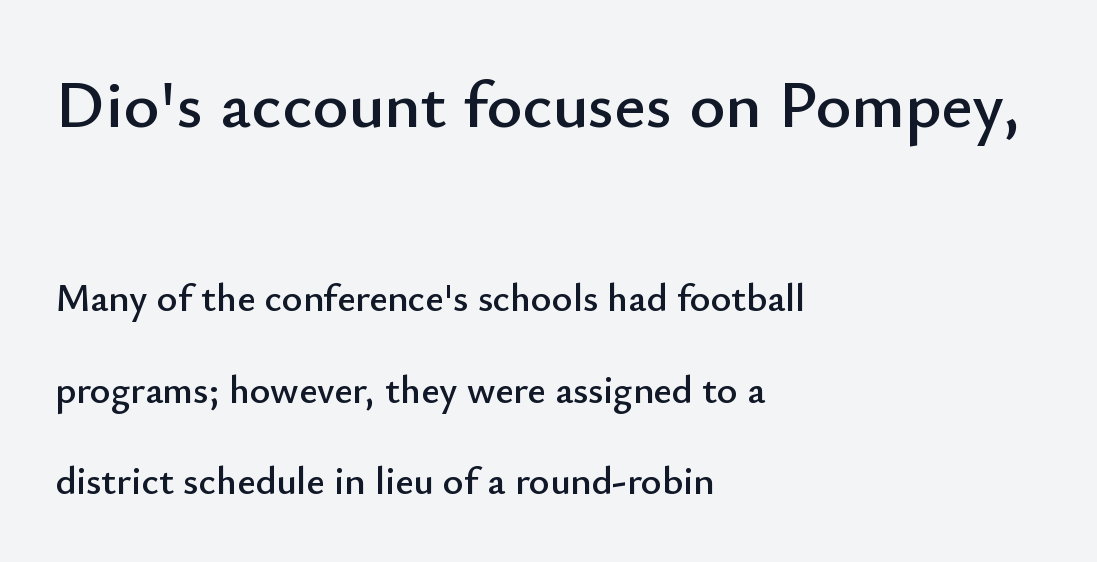
The image shows 68 px sans-serif type, upright; set left-aligned, loose line spacing (2.35x), normal letter spacing, not underlined; the first (top) block is 1.74x larger; low stroke contrast and a small x-height.
